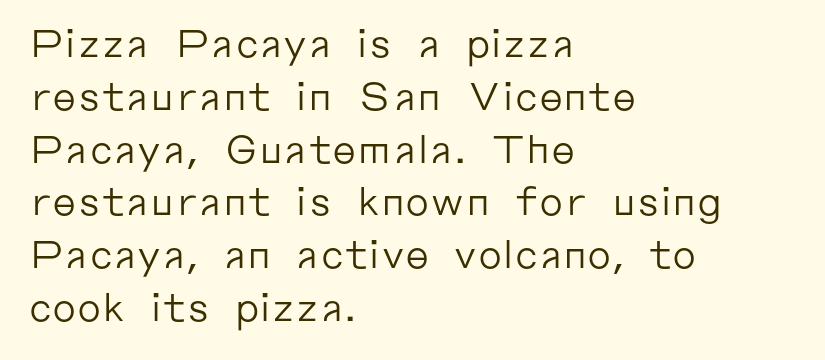
Is the block centered? No — it sits flush against the left margin. Stroke thickness stays within the range of a standard reading face or lighter. Letter spacing: default. One glance says typical: line gaps are just what's usual. Spacing verdict: proportional, widths tailored to each character. Style check: upright.
